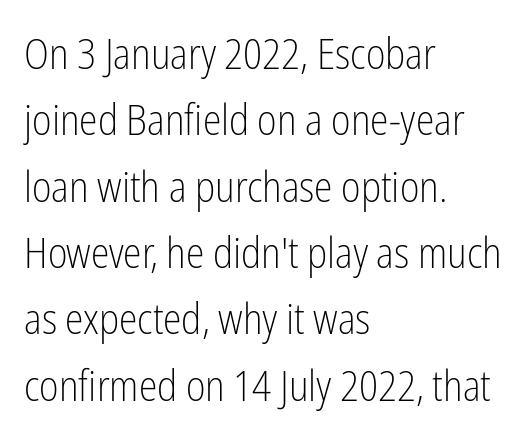
{"serif": "no", "italic": "no", "bold": "no", "weight": "light", "width": "condensed", "stroke_contrast": "low", "x_height": "medium", "monospaced": "no", "underline": "no", "align": "left", "line_spacing": "normal", "line_spacing_ratio": 1.58, "letter_spacing": "normal", "letter_spacing_em": 0.0, "glyph_px": 42}
